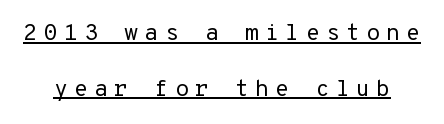
The image shows 23 px text type, upright; set loose line spacing (2.42x), unusually wide letter spacing (+0.26 em), underlined.
